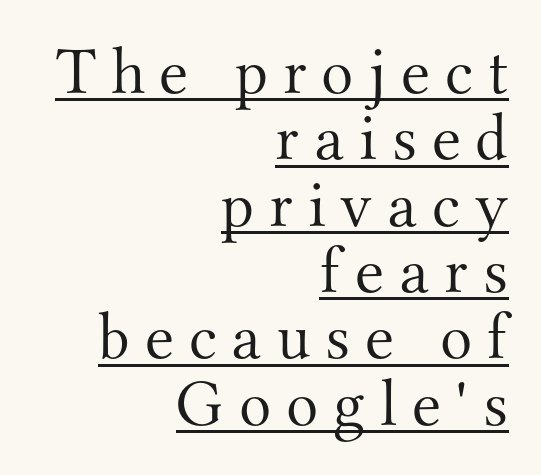
{"serif": "yes", "italic": "no", "bold": "no", "weight": "light", "width": "normal", "stroke_contrast": "medium", "x_height": "small", "monospaced": "no", "underline": "yes", "align": "right", "line_spacing": "tight", "line_spacing_ratio": 0.99, "letter_spacing": "wide", "letter_spacing_em": 0.22, "glyph_px": 67}
